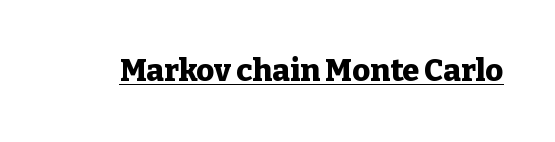
The image shows 31 px heavy serif type, upright; set normal letter spacing, underlined; low stroke contrast and a medium x-height.
